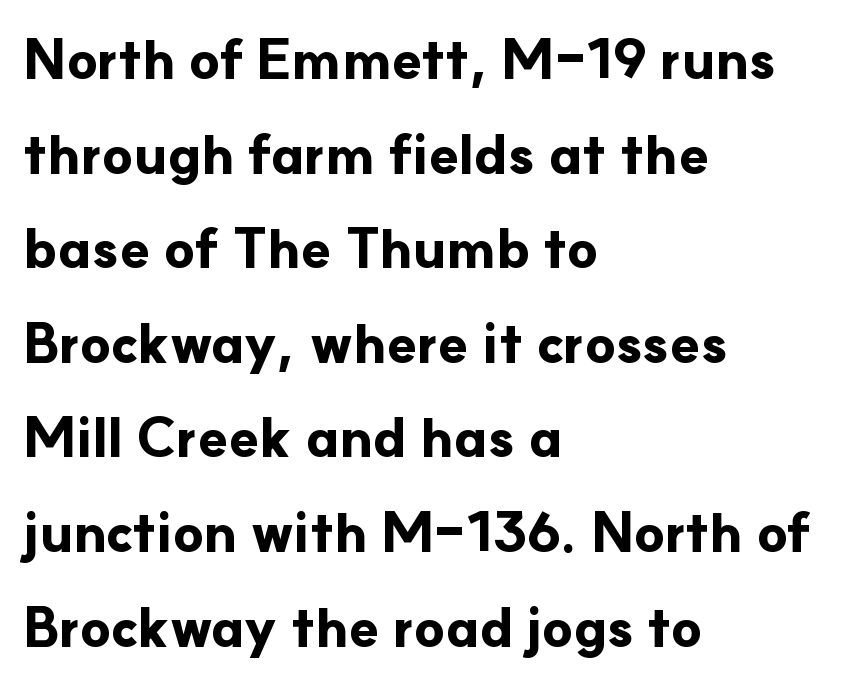
The image shows 55 px bold sans-serif type, upright; set left-aligned, line spacing 1.72x, normal letter spacing, not underlined; low stroke contrast and a small x-height.
